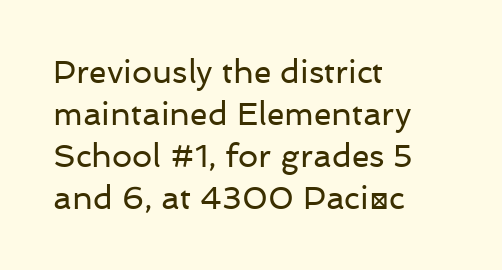
The image shows 32 px regular-weight sans-serif type, upright; set left-aligned, normal line spacing (1.31x), normal letter spacing, not underlined; low stroke contrast and a medium x-height.
